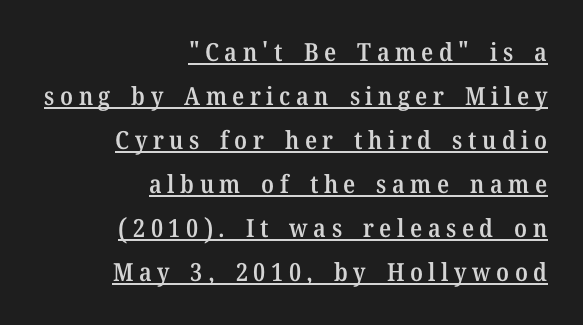
Each word looks stretched out because of the extra space between its letters. This rendering uses right alignment, leaving the left contour irregular. It's the straight-up-and-down kind of type. The characters look somewhat weighty, a semibold short of true bold. Beneath each row of characters lies a ruled line.
